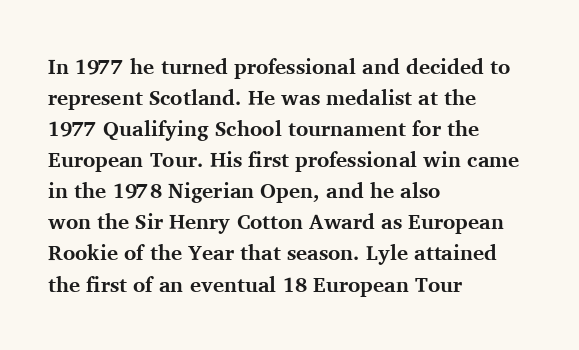
{"italic": "no", "bold": "yes", "underline": "no", "align": "left", "line_spacing": "normal", "line_spacing_ratio": 1.48, "letter_spacing": "normal", "letter_spacing_em": 0.0, "glyph_px": 21}
